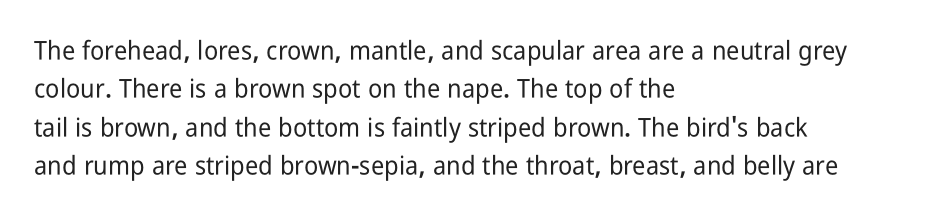
Q: Is the text italic (slanted)? A: No, it is upright.
Q: Is the text underlined? A: No.
Q: How is the paragraph aligned? A: Left-aligned.
Q: Is the spacing between letters normal or unusually wide? A: Normal.
Q: Is the spacing between lines tight, normal or loose? A: Normal.
